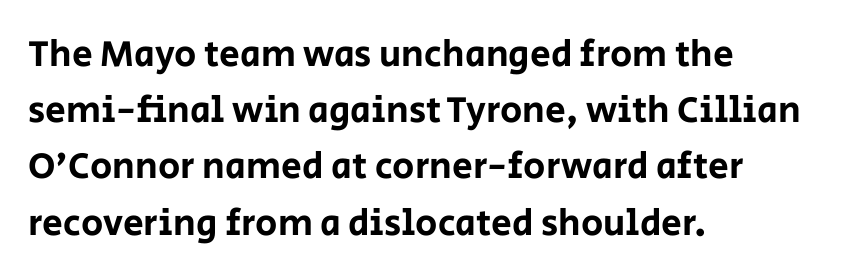
The rendering uses natural spacing where letterforms have individual widths. In terms of posture, this sample is upright. Compared with typical paragraphs, the rows here are spaced about the same. Each row of text sits above clean, open space.
